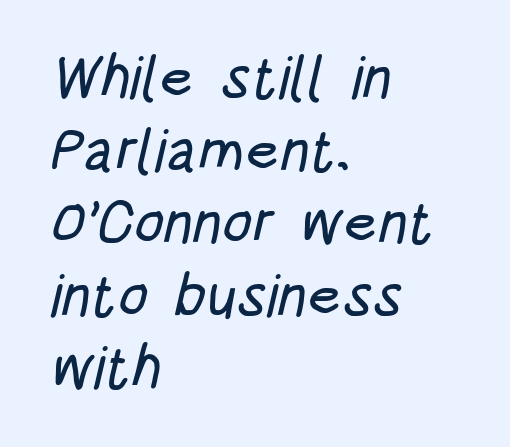
The foot of each line stays bare and open. Think of a printed novel: that variable character pitch is what you see here. Look at the bottom of the vertical strokes: they stop flat, with no serifs. Caption: standard tracking, unaltered.
